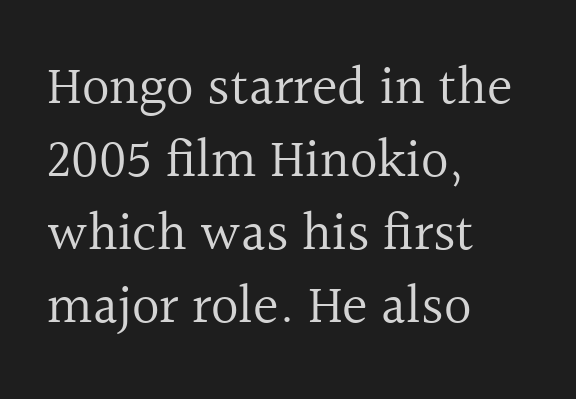
{"serif": "yes", "italic": "no", "bold": "no", "weight": "regular", "width": "normal", "x_height": "medium", "monospaced": "no", "underline": "no", "align": "left", "line_spacing": "normal", "line_spacing_ratio": 1.35, "letter_spacing": "normal", "letter_spacing_em": 0.0, "glyph_px": 54}
